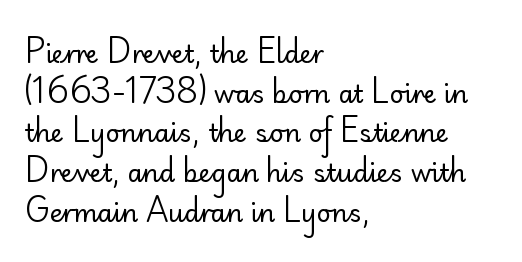
Q: Is the text bold? A: No.
Q: Is the text italic (slanted)? A: No, it is upright.
Q: Is the text underlined? A: No.
Q: How is the paragraph aligned? A: Left-aligned.
Q: Is the spacing between letters normal or unusually wide? A: Normal.
Q: Is the spacing between lines tight, normal or loose? A: Normal.
